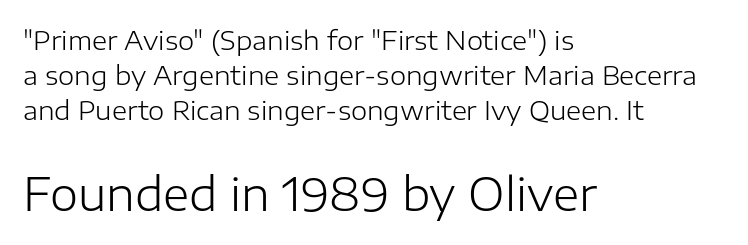
The image shows 45 px light sans-serif type, upright; set left-aligned, normal line spacing (1.35x), normal letter spacing, not underlined; the second (bottom) block is 1.73x larger; low stroke contrast and a medium x-height.
